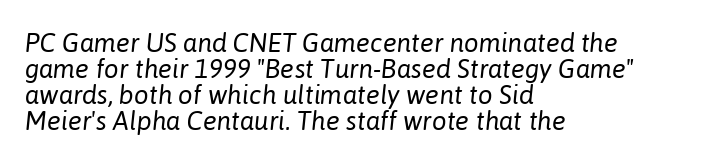
The image shows 26 px text type, italic (leaning right); set left-aligned, tight line spacing (1.0x), normal letter spacing, not underlined.
